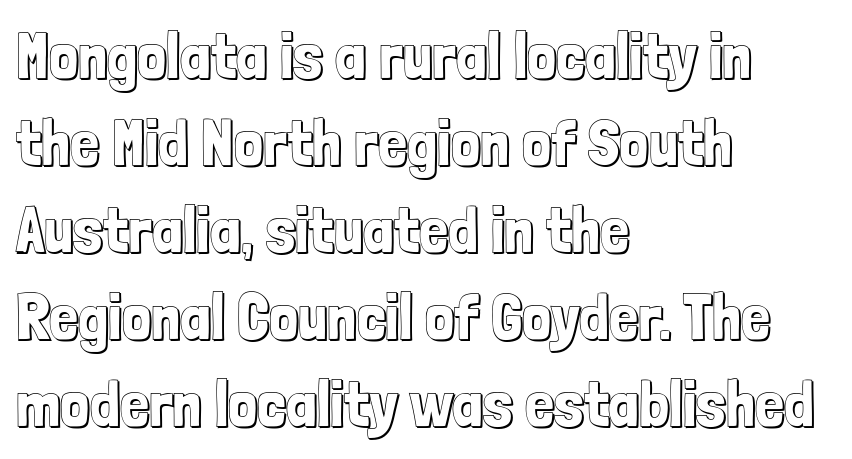
The image shows 65 px condensed type, upright; set left-aligned, normal line spacing (1.34x), normal letter spacing, not underlined; a medium x-height.
